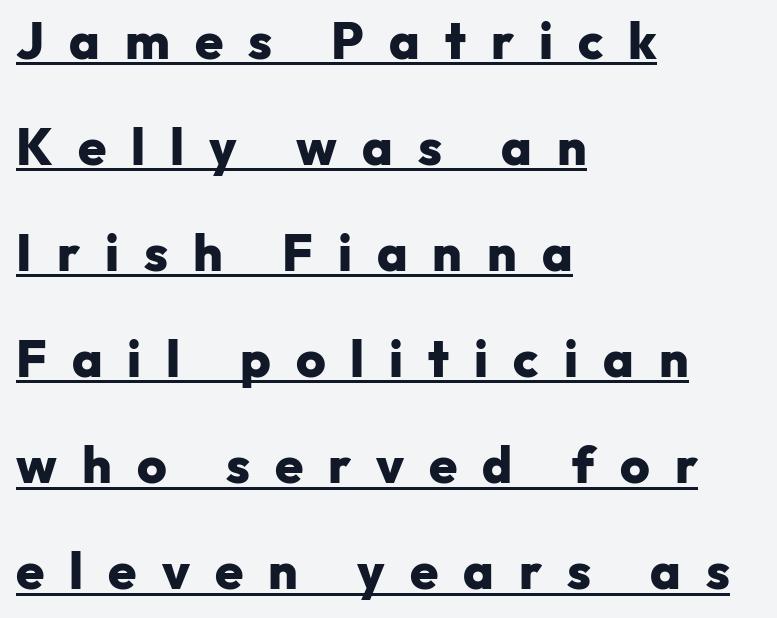
Q: Is the text bold? A: Yes.
Q: Is the text italic (slanted)? A: No, it is upright.
Q: Is the typeface a serif or a sans-serif typeface? A: Sans-serif.
Q: Is the text underlined? A: Yes.
Q: How is the paragraph aligned? A: Left-aligned.
Q: Is the spacing between letters normal or unusually wide? A: Unusually wide.
Q: Is the spacing between lines tight, normal or loose? A: Loose.
Q: Width (condensed, normal, or wide)? A: Normal.
Q: Stroke contrast? A: Low.
Q: x-height? A: Medium.
Q: Monospaced? A: No.
